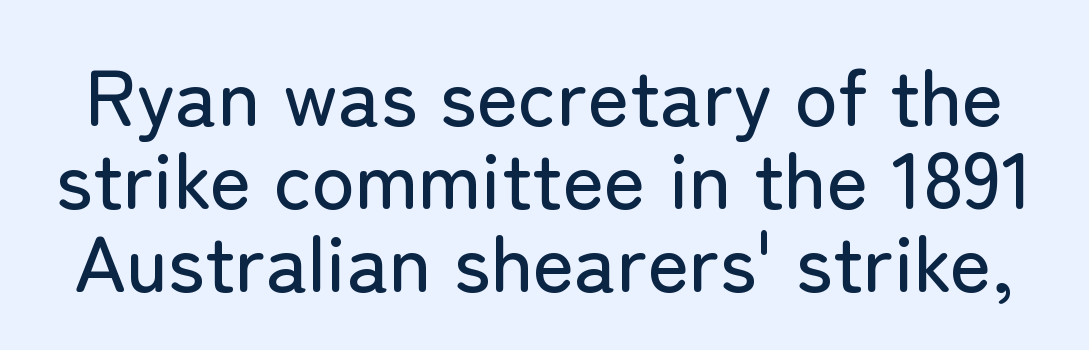
Does the type have serifs? No, each stem ends abruptly. The rendering uses natural spacing where letterforms have individual widths. Regarding leading, the lines here are crowded together. The passage shown has conventional tracking throughout.
